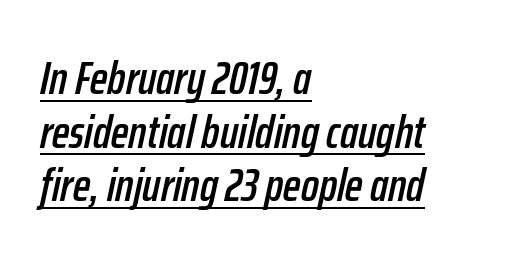
A typographer would call this underscored text. Standard letterfit; no display-style spreading of the glyphs. The lines are packed closely together with very little leading. Caption: multi-line text, flush left, ragged right. The face used here is proportionally spaced, like ordinary book or web type. It's the slanting kind of type.
